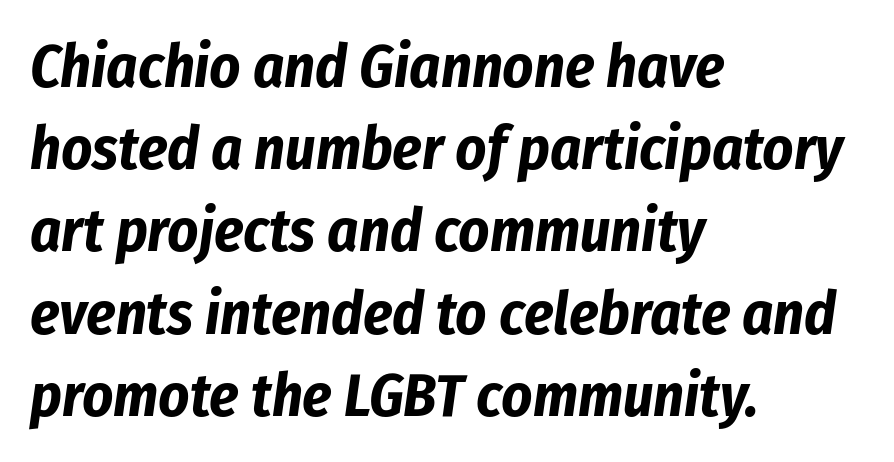
In CSS terms this would be text-align: left. Tracking value appears to be zero — textbook default spacing. The vertical gap from one line to the next is medium. Beneath every word, the page is bare. This is heavy type, rendered in bold.
